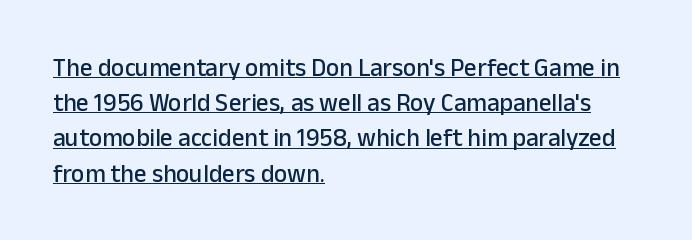
{"italic": "no", "underline": "yes", "align": "left", "line_spacing": "normal", "line_spacing_ratio": 1.41, "letter_spacing": "normal", "letter_spacing_em": 0.0, "glyph_px": 25}
